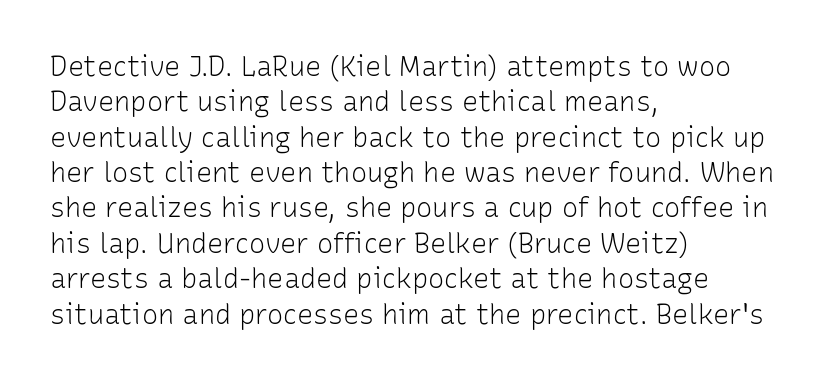
Line beginnings align vertically; line endings do not. The typography opts for an upright posture over an oblique one. Baseline-to-baseline distance is the conventional proportion of letter height. The characters are drawn with everyday or finer stroke widths. Here the glyphs are tracked normally, forming tight word shapes.
